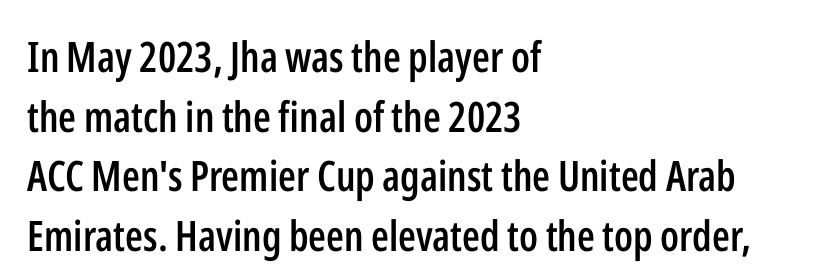
{"serif": "no", "italic": "no", "bold": "semi", "weight": "semibold", "width": "condensed", "stroke_contrast": "low", "x_height": "medium", "monospaced": "no", "underline": "no", "align": "left", "line_spacing": "normal", "line_spacing_ratio": 1.42, "letter_spacing": "normal", "letter_spacing_em": 0.0, "glyph_px": 42}
